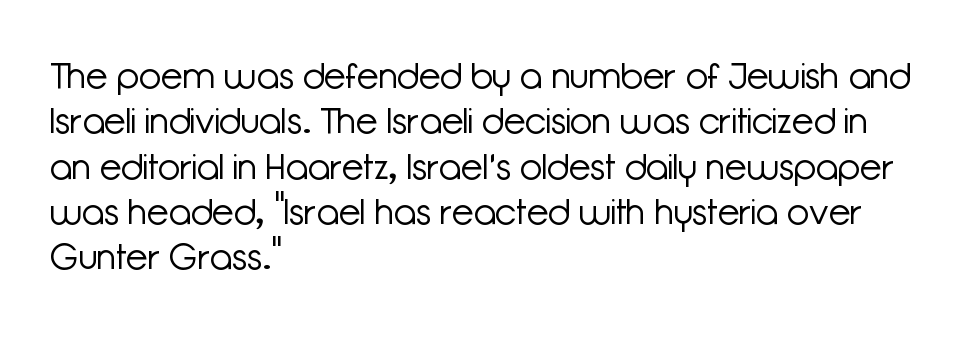
Q: Is the text bold? A: No.
Q: Is the text italic (slanted)? A: No, it is upright.
Q: Is the typeface a serif or a sans-serif typeface? A: Sans-serif.
Q: Is the text underlined? A: No.
Q: How is the paragraph aligned? A: Left-aligned.
Q: Is the spacing between letters normal or unusually wide? A: Normal.
Q: Is the spacing between lines tight, normal or loose? A: Normal.
Q: Width (condensed, normal, or wide)? A: Normal.
Q: Stroke contrast? A: Low.
Q: x-height? A: Medium.
Q: Monospaced? A: No.
